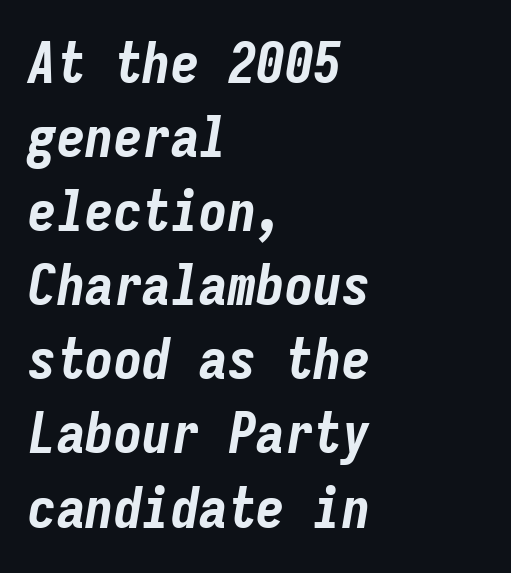
Normally led — the rows are evenly, conventionally spaced. Honestly, there is no underline to notice here at all. Heavy-handed strokes throughout: this text is bold. Observe the lean: these are italic letterforms. The letterforms sit shoulder to shoulder at normal distance.
